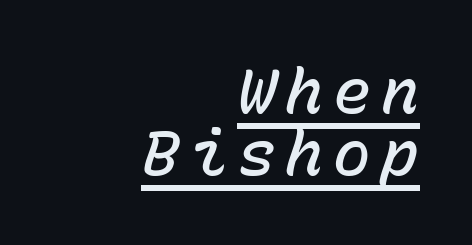
The image shows 63 px semibold type, italic (leaning right), monospaced; set right-aligned, tight line spacing (0.99x), underlined; low stroke contrast and a medium x-height.
